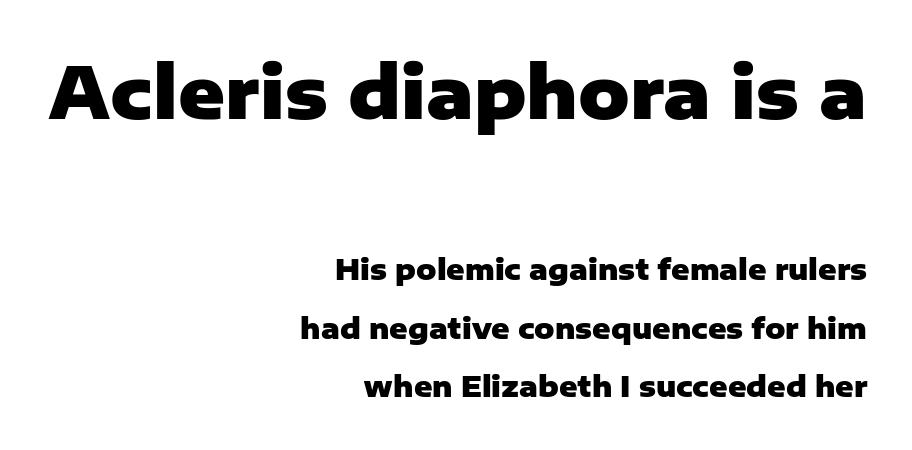
Q: Is the text bold? A: Yes.
Q: Is the text italic (slanted)? A: No, it is upright.
Q: Is the typeface a serif or a sans-serif typeface? A: Sans-serif.
Q: Is the text underlined? A: No.
Q: How is the paragraph aligned? A: Right-aligned.
Q: Is the spacing between letters normal or unusually wide? A: Normal.
Q: Is the spacing between lines tight, normal or loose? A: Loose.
Q: Which block of text is set in a larger size, the first (top) or the second (bottom)? A: The first (top) one.
Q: Width (condensed, normal, or wide)? A: Normal.
Q: Stroke contrast? A: Low.
Q: x-height? A: Medium.
Q: Monospaced? A: No.
